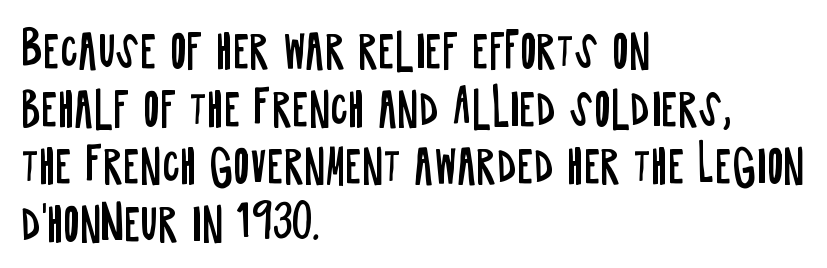
The image shows 44 px regular-weight, condensed sans-serif type, upright; set left-aligned, normal line spacing (1.31x), normal letter spacing, not underlined; low stroke contrast and a large x-height.
